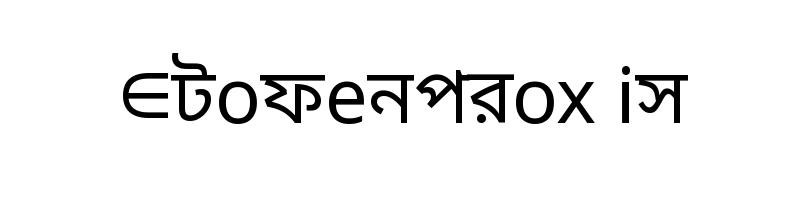
The image shows 76 px regular-weight sans-serif type, upright; set normal letter spacing, not underlined; low stroke contrast and a medium x-height.
